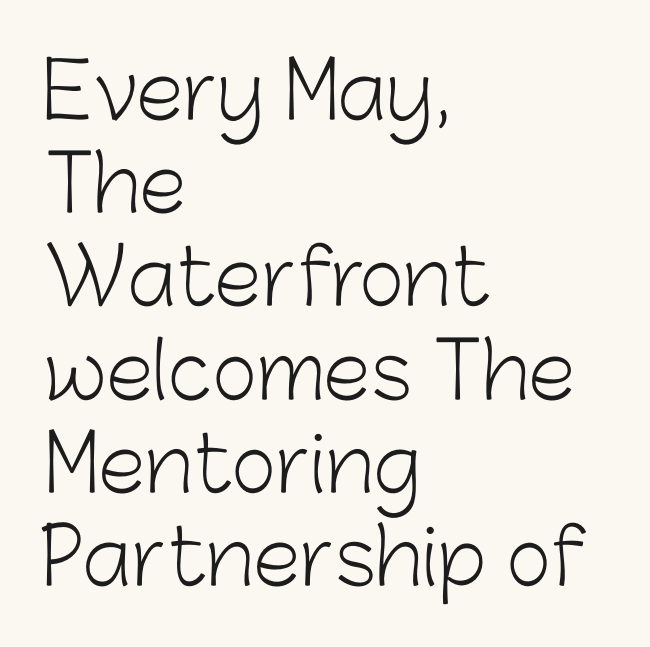
Italic: no, the glyphs are upright roman. A sans-serif font was chosen for this passage. Each word holds together tightly as a unit, with standard inter-letter gaps. The letters advance in unequal steps, a hallmark of proportional type. The space directly below the letters is spotless. Stems here are at most as thick as an everyday book face.
